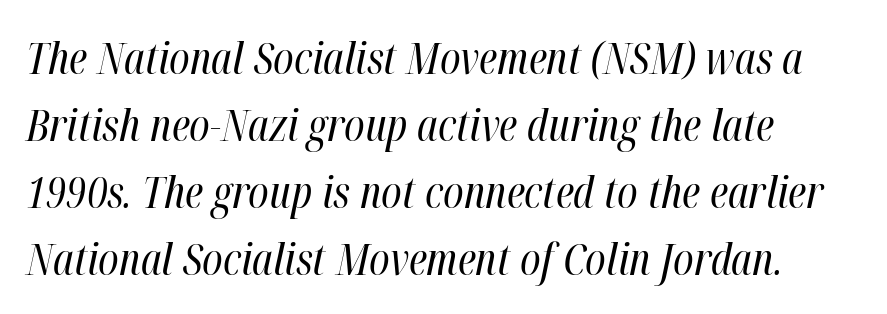
{"italic": "yes", "lean": "right", "slant_degrees": 12, "bold": "no", "weight": "regular", "width": "condensed", "stroke_contrast": "high", "x_height": "medium", "monospaced": "no", "underline": "no", "align": "left", "line_spacing": "normal", "line_spacing_ratio": 1.52, "letter_spacing": "normal", "letter_spacing_em": 0.0, "glyph_px": 44}
